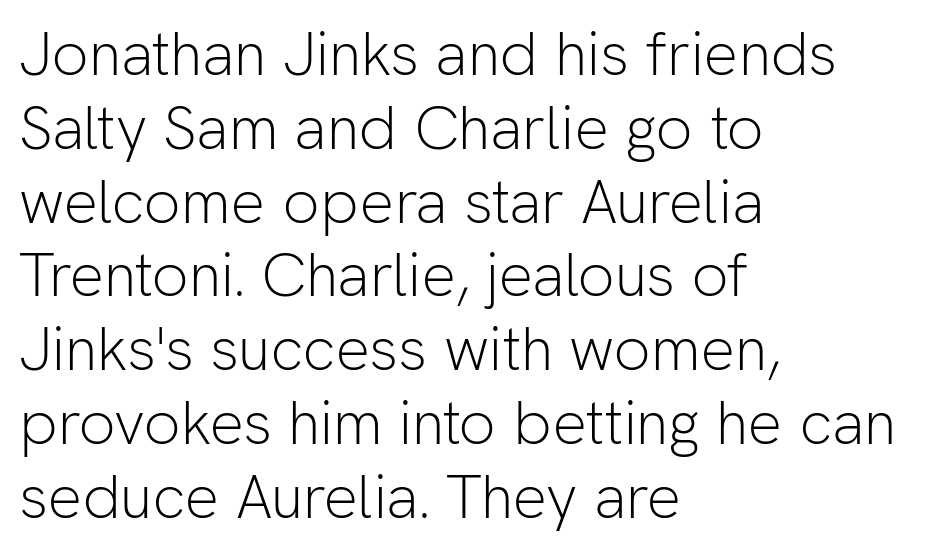
The image shows 61 px light sans-serif type, upright; set left-aligned, line spacing 1.21x, normal letter spacing, not underlined; low stroke contrast and a medium x-height.
